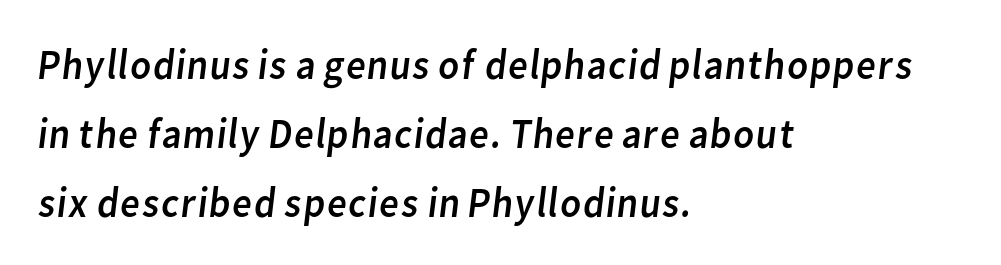
Just letters on the line, the space beneath them empty. The lines sit at an ordinary, default distance from one another. These lines keep a tight, regular rhythm from letter to letter. The face used here is proportionally spaced, like ordinary book or web type. The passage shown is typeset with a sans-serif family. Typeset ragged right — the left edge is the straight one.
